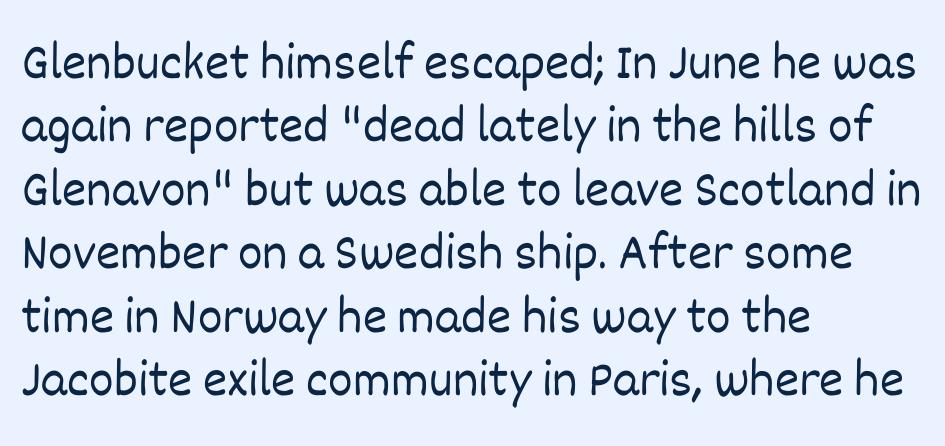
The image shows 52 px light type, upright; set left-aligned, line spacing 1.22x, normal letter spacing, not underlined; low stroke contrast and a large x-height.
